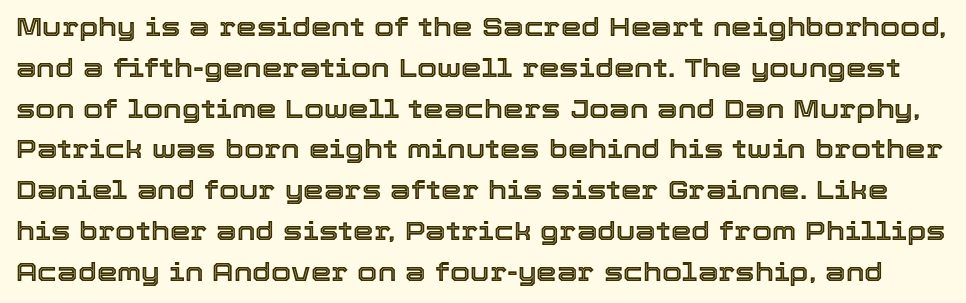
{"italic": "no", "underline": "no", "line_spacing": "normal", "line_spacing_ratio": 1.57, "letter_spacing": "normal", "letter_spacing_em": 0.0, "glyph_px": 26}
